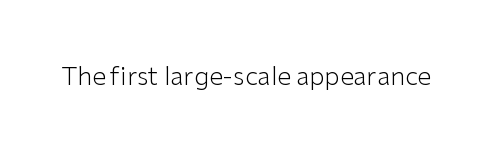
The image shows 25 px text type, upright; set normal letter spacing, not underlined.
